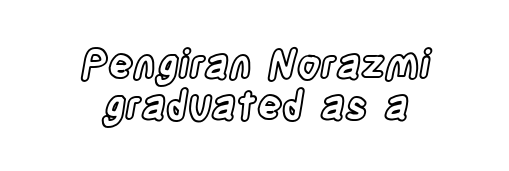
{"width": "condensed", "x_height": "large", "monospaced": "no", "underline": "no", "align": "center", "line_spacing": "tight", "line_spacing_ratio": 1.05, "letter_spacing": "normal", "letter_spacing_em": 0.0, "glyph_px": 39}
